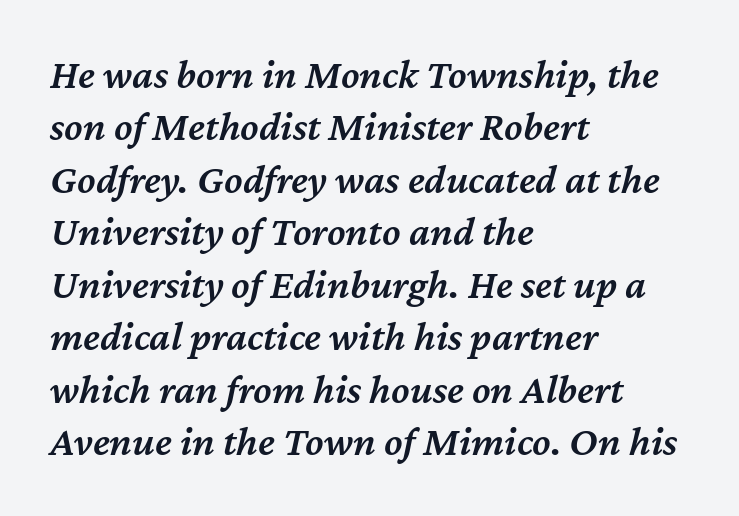
It's the slanting kind of type. Here the designer chose a conventional face with non-uniform glyph widths. The setting favours the left margin, as ordinary paragraphs usually do. Just letters on the line, the space beneath them empty. A fair bit of extra ink — the face is semibold, not bold. Horizontal bands of white between lines are of average thickness.
